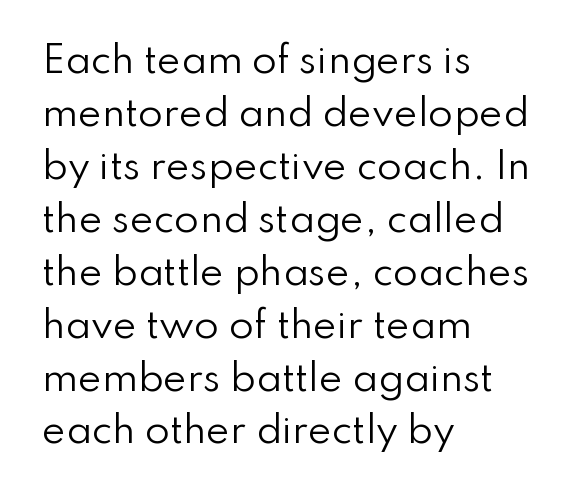
A typesetter would call this proportional, since set widths differ per character. Students, note that the glyphs here touch the page at normal intervals. The space directly below the letters is spotless. Counters stay open thanks to moderate or lighter strokes. Vertical strokes here are truly vertical.
